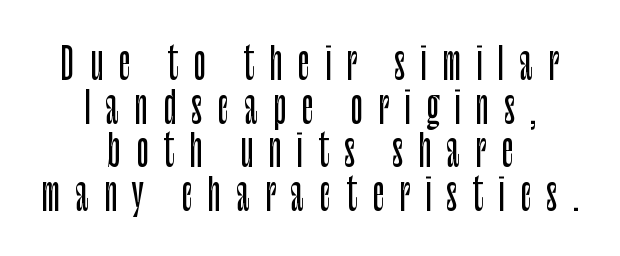
Q: Is the text italic (slanted)? A: No, it is upright.
Q: Is the typeface a serif or a sans-serif typeface? A: Sans-serif.
Q: Is the text underlined? A: No.
Q: How is the paragraph aligned? A: Centered.
Q: Is the spacing between letters normal or unusually wide? A: Unusually wide.
Q: Is the spacing between lines tight, normal or loose? A: Tight.
Q: Width (condensed, normal, or wide)? A: Condensed.
Q: Stroke contrast? A: Low.
Q: x-height? A: Large.
Q: Monospaced? A: No.
